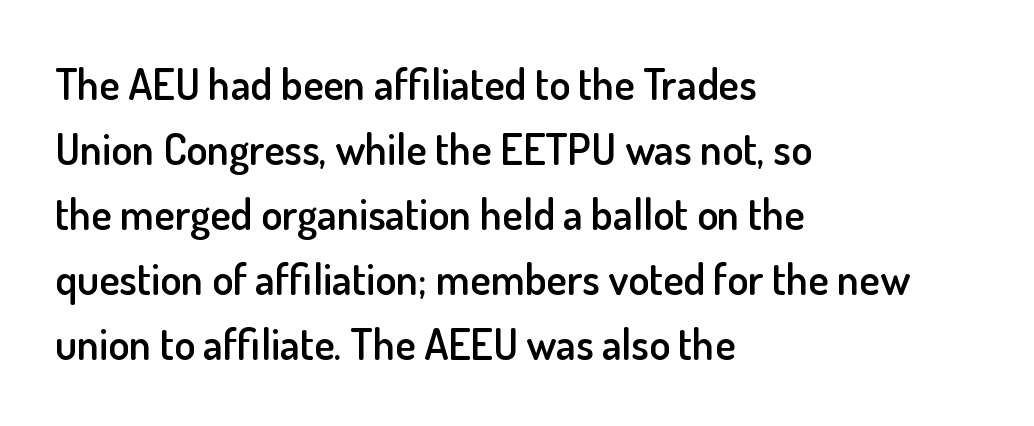
Q: Is the text bold? A: Semi-bold.
Q: Is the text italic (slanted)? A: No, it is upright.
Q: Is the typeface a serif or a sans-serif typeface? A: Sans-serif.
Q: Is the text underlined? A: No.
Q: How is the paragraph aligned? A: Left-aligned.
Q: Is the spacing between letters normal or unusually wide? A: Normal.
Q: Is the spacing between lines tight, normal or loose? A: Normal.
Q: Width (condensed, normal, or wide)? A: Normal.
Q: Stroke contrast? A: Low.
Q: x-height? A: Small.
Q: Monospaced? A: No.
